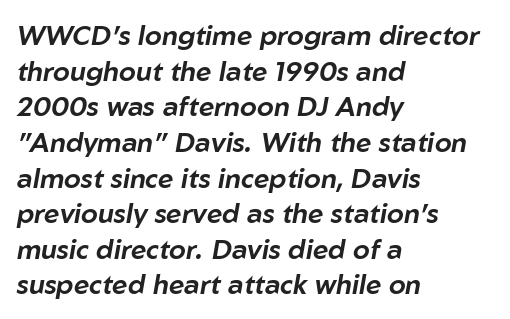
Q: Is the text italic (slanted)? A: Yes, it leans right by about 10 degrees.
Q: Is the text underlined? A: No.
Q: How is the paragraph aligned? A: Left-aligned.
Q: Is the spacing between letters normal or unusually wide? A: Normal.
Q: Is the spacing between lines tight, normal or loose? A: Normal.
